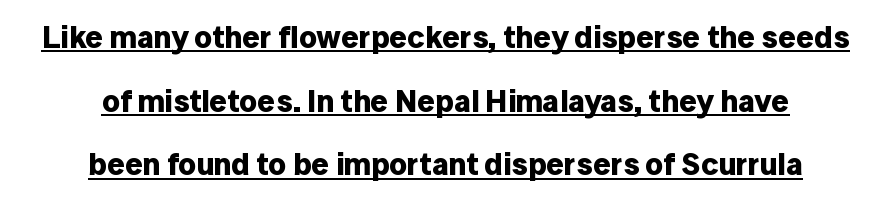
Q: Is the text bold? A: Yes.
Q: Is the text italic (slanted)? A: No, it is upright.
Q: Is the typeface a serif or a sans-serif typeface? A: Sans-serif.
Q: Is the text underlined? A: Yes.
Q: How is the paragraph aligned? A: Centered.
Q: Is the spacing between letters normal or unusually wide? A: Normal.
Q: Is the spacing between lines tight, normal or loose? A: Loose.
Q: Width (condensed, normal, or wide)? A: Normal.
Q: Stroke contrast? A: Low.
Q: x-height? A: Medium.
Q: Monospaced? A: No.
